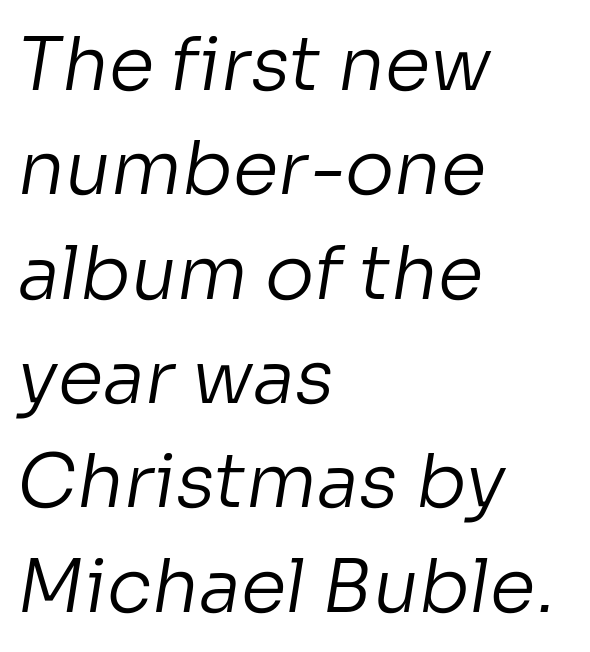
{"serif": "no", "bold": "no", "weight": "regular", "width": "normal", "stroke_contrast": "low", "x_height": "medium", "monospaced": "no", "underline": "no", "align": "left", "line_spacing": "normal", "line_spacing_ratio": 1.41, "letter_spacing": "normal", "letter_spacing_em": 0.0, "glyph_px": 74}
